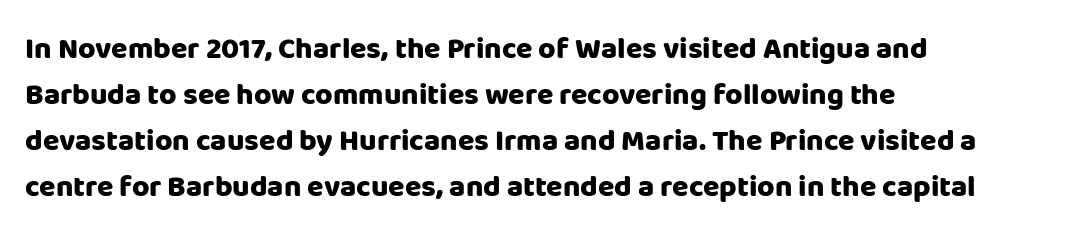
The image shows 30 px heavy sans-serif type, upright; set left-aligned, normal line spacing (1.53x), normal letter spacing, not underlined; low stroke contrast and a large x-height.
